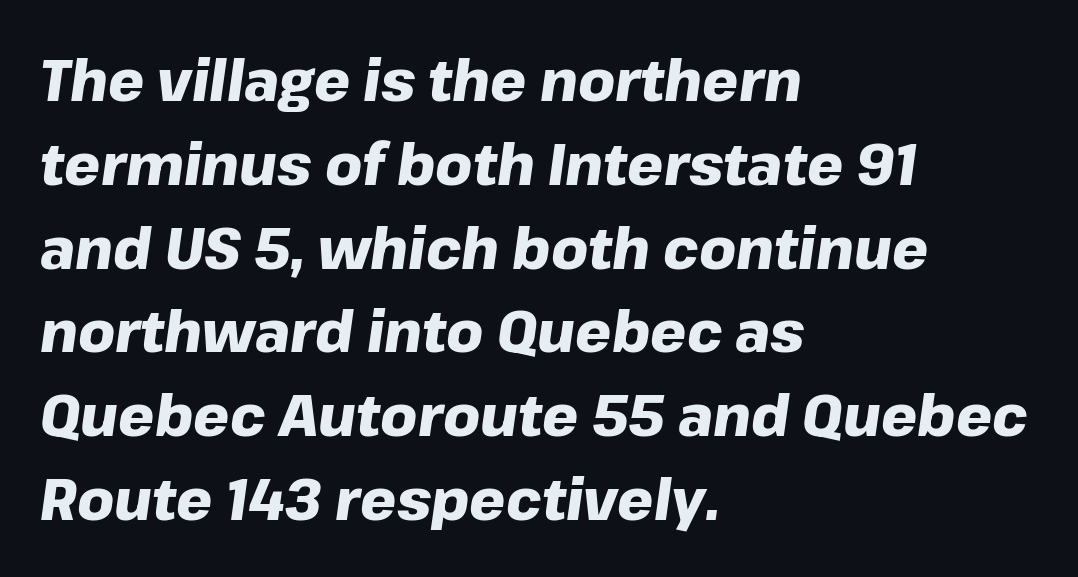
Short and long lines alike share a common starting point at left. Bare-footed words on every line. The rendering uses natural spacing where letterforms have individual widths. The rendering uses a moderate line-height, typical for paragraphs. Bold? Absolutely — the strokes are thick and heavy.
